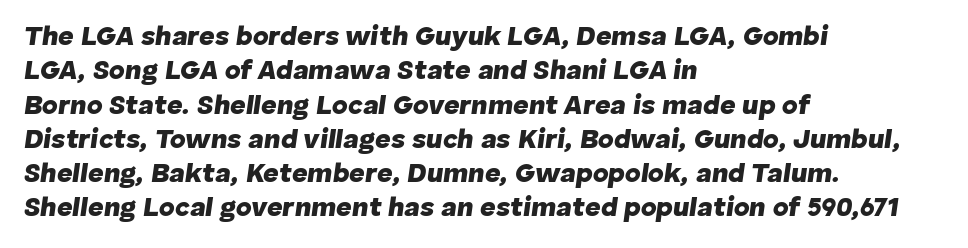
The image shows 27 px bold type, italic (leaning right); set left-aligned, normal line spacing (1.27x), normal letter spacing, not underlined.
